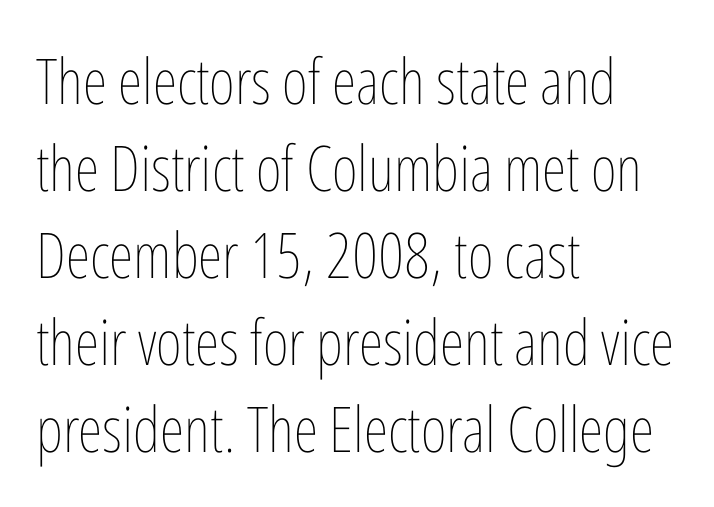
The rendering uses natural spacing where letterforms have individual widths. Italic? Not at all — the glyphs are vertical. Alignment: flush left. The zone under the glyphs is completely vacant.
